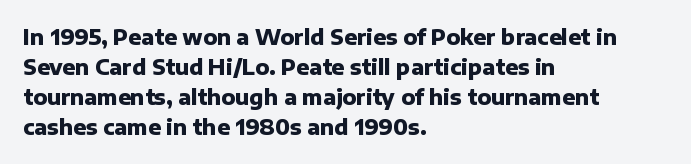
The font's upright variant was chosen for this text. These lines keep a tight, regular rhythm from letter to letter. Notice how thick the strokes are: this is what a full bold looks like. These lines sit exactly where default settings would place them.
